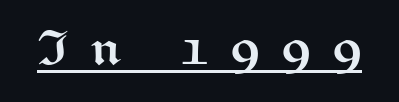
The image shows 49 px semibold, wide sans-serif type, upright; set unusually wide letter spacing (+0.45 em), underlined; medium stroke contrast and a medium x-height.
